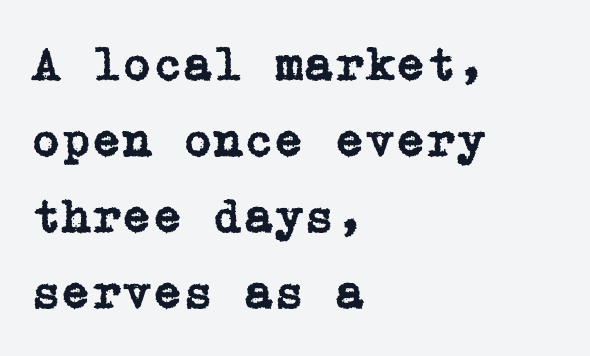
{"serif": "yes", "italic": "no", "width": "normal", "stroke_contrast": "low", "x_height": "medium", "underline": "no", "align": "left", "line_spacing": "normal", "line_spacing_ratio": 1.55, "letter_spacing": "normal", "letter_spacing_em": 0.0, "glyph_px": 49}
